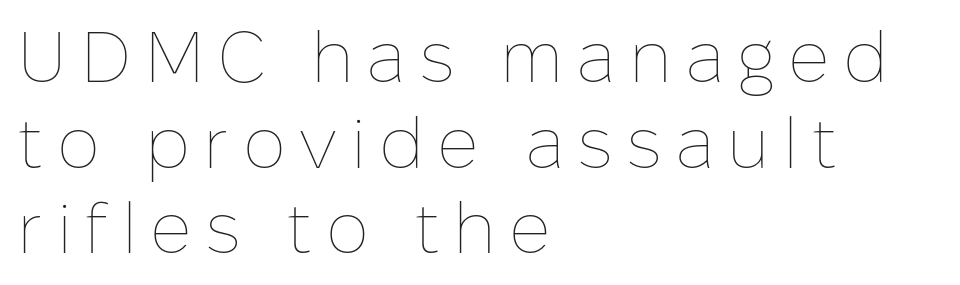
Q: Is the text bold? A: No.
Q: Is the text italic (slanted)? A: No, it is upright.
Q: Is the text underlined? A: No.
Q: How is the paragraph aligned? A: Left-aligned.
Q: Width (condensed, normal, or wide)? A: Normal.
Q: Stroke contrast? A: Low.
Q: x-height? A: Medium.
Q: Monospaced? A: No.
